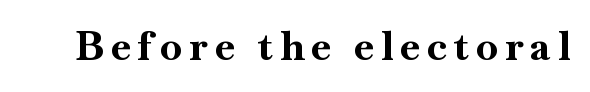
Q: Is the text bold? A: Yes.
Q: Is the text italic (slanted)? A: No, it is upright.
Q: Is the typeface a serif or a sans-serif typeface? A: Serif.
Q: Is the text underlined? A: No.
Q: Width (condensed, normal, or wide)? A: Normal.
Q: Stroke contrast? A: High.
Q: x-height? A: Small.
Q: Monospaced? A: No.
